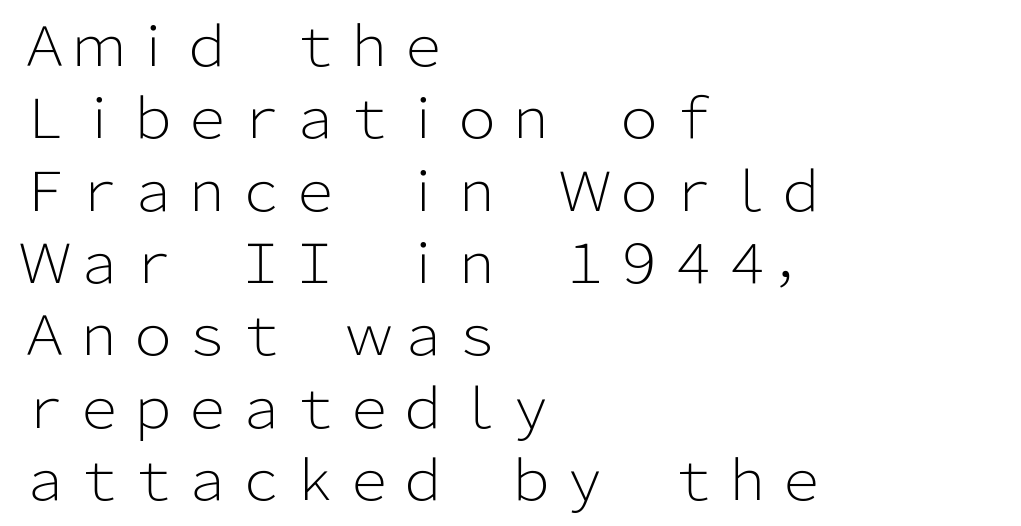
{"serif": "no", "italic": "no", "bold": "no", "weight": "light", "width": "normal", "stroke_contrast": "low", "x_height": "medium", "monospaced": "no", "underline": "no", "align": "left", "line_spacing": "normal", "line_spacing_ratio": 1.34, "letter_spacing": "normal", "letter_spacing_em": 0.0, "glyph_px": 54}
